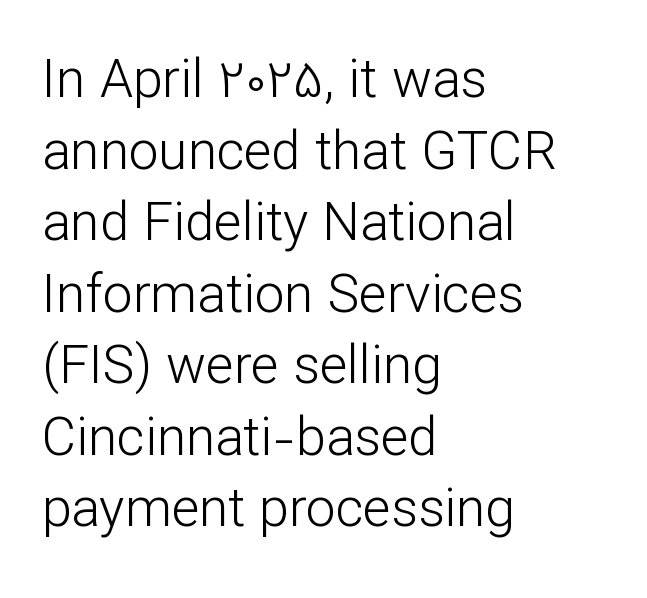
The weight tops out at a normal text grade. This block has exactly the height ordinary leading produces. Proportional: the letters do not fall into vertical columns. Descenders are the only things crossing below the line. Grotesque or geometric, the face here clearly has no serifs. Tracking value appears to be zero — textbook default spacing.
